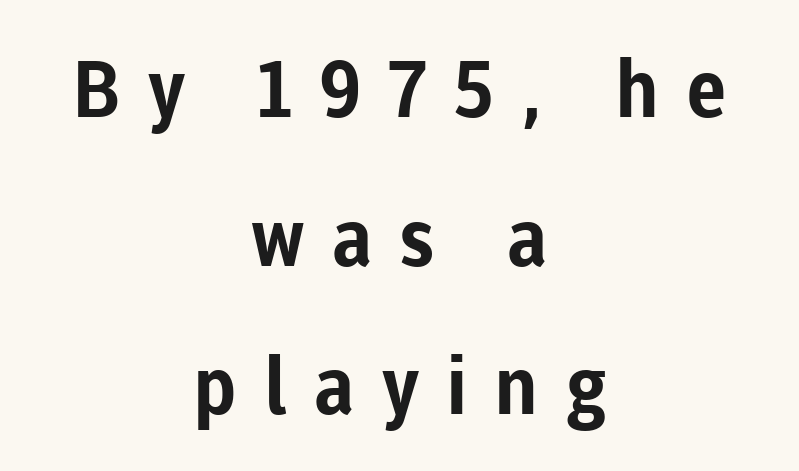
The line texture is sparse and dotted thanks to wide tracking. Where is the straight margin? There isn't one; the lines are centered. Strokes here are thick enough to call this a true bold. Unmarked baselines from the first word to the last. Is there any slant? The stems are plumb.
